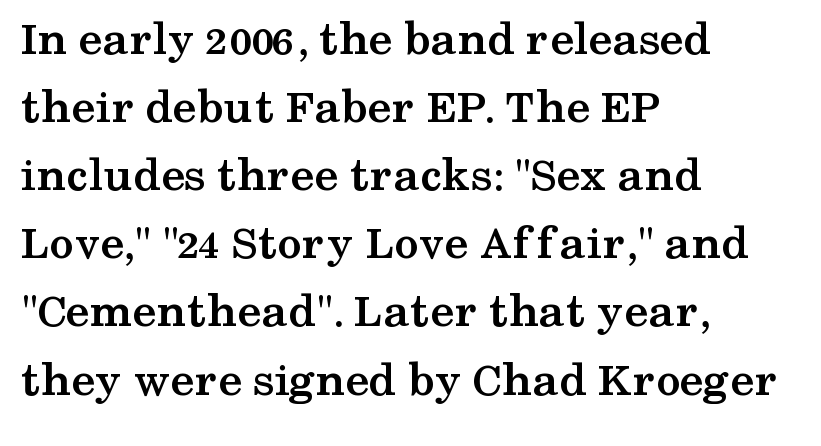
{"serif": "yes", "italic": "no", "bold": "yes", "weight": "semibold", "width": "wide", "stroke_contrast": "medium", "x_height": "medium", "monospaced": "no", "underline": "no", "align": "left", "line_spacing": "normal", "line_spacing_ratio": 1.39, "letter_spacing": "normal", "letter_spacing_em": 0.0, "glyph_px": 49}
